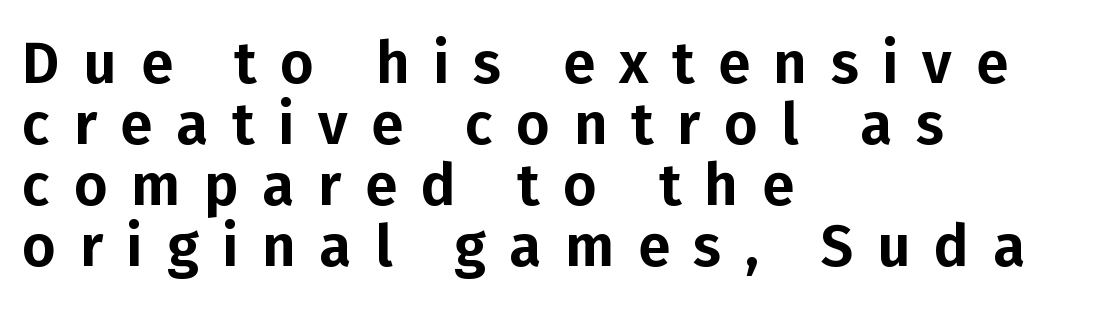
The image shows 58 px sans-serif type, upright; set left-aligned, tight line spacing (1.05x), unusually wide letter spacing (+0.41 em), not underlined; low stroke contrast and a medium x-height.
